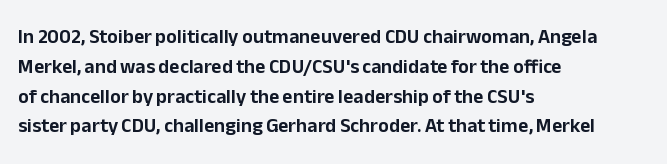
Q: Is the text italic (slanted)? A: No, it is upright.
Q: Is the text underlined? A: No.
Q: How is the paragraph aligned? A: Left-aligned.
Q: Is the spacing between letters normal or unusually wide? A: Normal.
Q: Is the spacing between lines tight, normal or loose? A: Normal.
